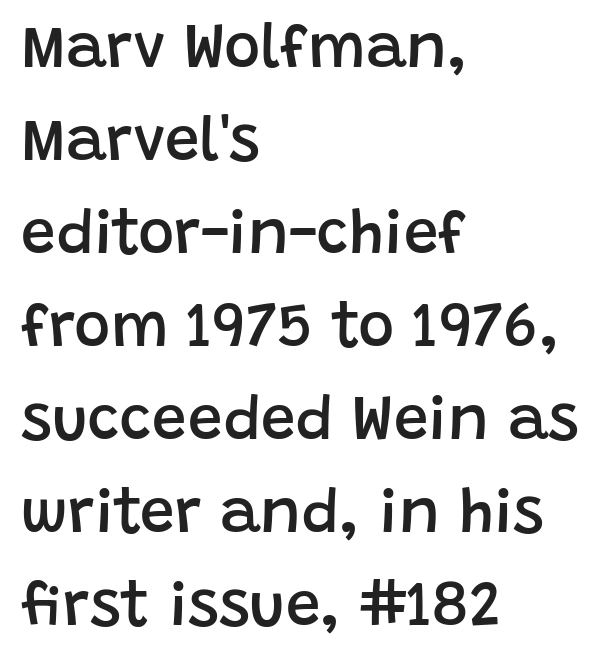
Classification — sans serif. The leading is moderate, giving the passage an even texture. The horizontal fit of the characters is conventional and even. Upright lettering throughout. The face used here is a semibold: visibly heavier than regular, lighter than bold.
